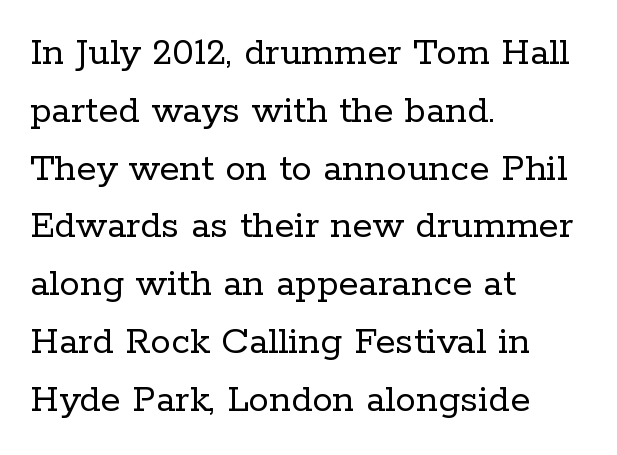
Q: Is the text bold? A: No.
Q: Is the text italic (slanted)? A: No, it is upright.
Q: Is the typeface a serif or a sans-serif typeface? A: Serif.
Q: Is the text underlined? A: No.
Q: How is the paragraph aligned? A: Left-aligned.
Q: Is the spacing between letters normal or unusually wide? A: Normal.
Q: Is the spacing between lines tight, normal or loose? A: Normal.
Q: Width (condensed, normal, or wide)? A: Normal.
Q: Stroke contrast? A: Low.
Q: x-height? A: Medium.
Q: Monospaced? A: No.
